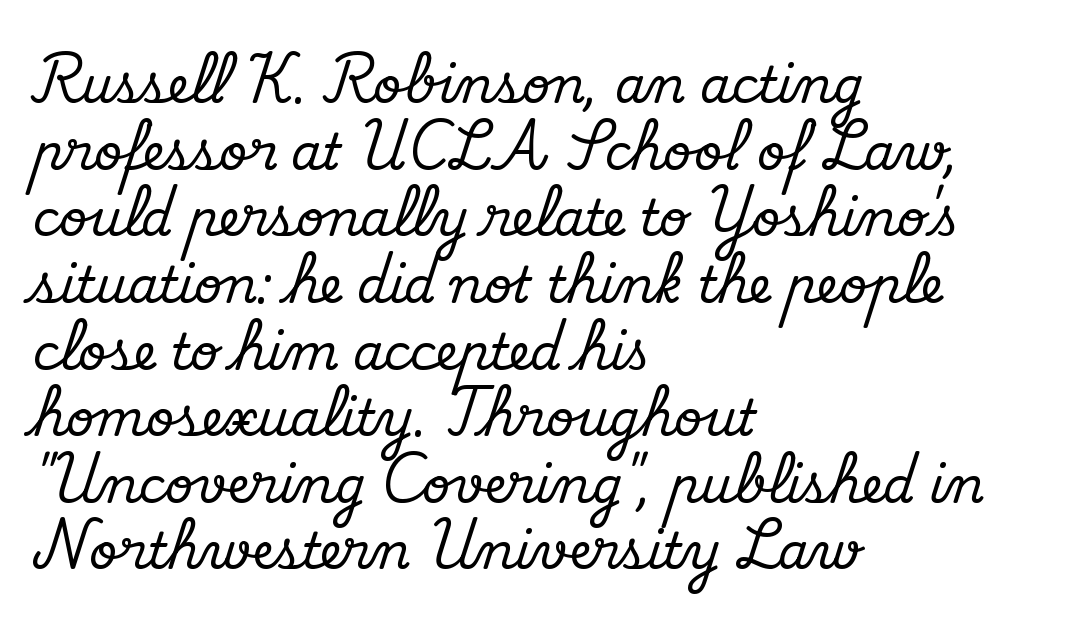
Q: Is the text italic (slanted)? A: Yes.
Q: Is the typeface a serif or a sans-serif typeface? A: Serif.
Q: Is the text underlined? A: No.
Q: How is the paragraph aligned? A: Left-aligned.
Q: Is the spacing between letters normal or unusually wide? A: Normal.
Q: Is the spacing between lines tight, normal or loose? A: Normal.
Q: Width (condensed, normal, or wide)? A: Normal.
Q: Stroke contrast? A: Medium.
Q: x-height? A: Small.
Q: Monospaced? A: No.
